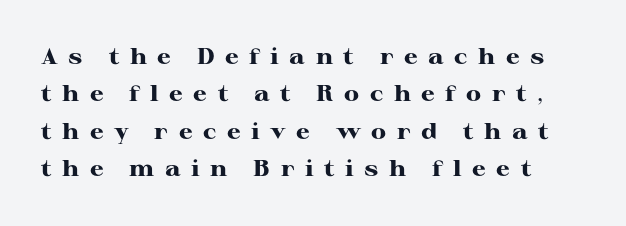
The image shows 22 px bold type, upright; set normal line spacing (1.7x), unusually wide letter spacing (+0.48 em), not underlined.
